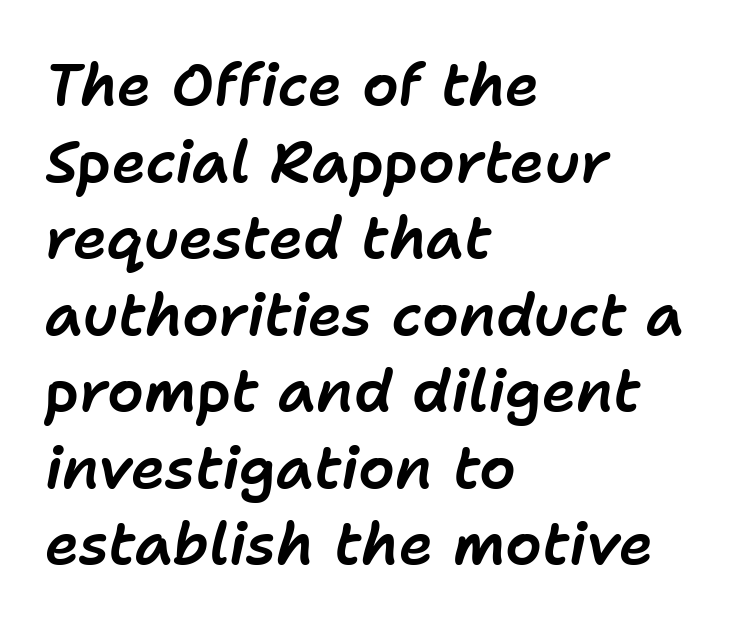
The image shows 58 px text type, italic (leaning right); set left-aligned, normal line spacing (1.32x), normal letter spacing, not underlined; low stroke contrast and a medium x-height.
